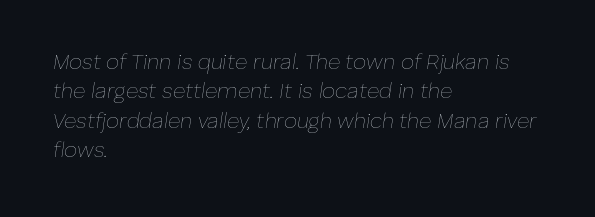
The image shows 21 px text type, italic (leaning right); set left-aligned, normal line spacing (1.4x), normal letter spacing, not underlined.
